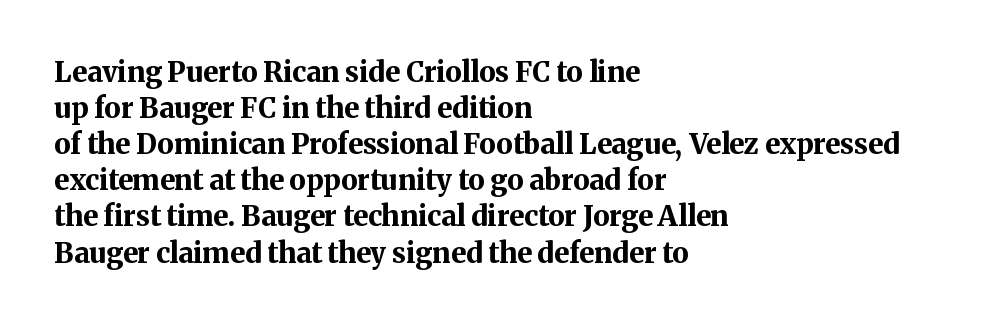
Q: Is the text bold? A: Yes.
Q: Is the text italic (slanted)? A: No, it is upright.
Q: Is the typeface a serif or a sans-serif typeface? A: Serif.
Q: Is the text underlined? A: No.
Q: How is the paragraph aligned? A: Left-aligned.
Q: Is the spacing between letters normal or unusually wide? A: Normal.
Q: Is the spacing between lines tight, normal or loose? A: Normal.
Q: Width (condensed, normal, or wide)? A: Normal.
Q: Stroke contrast? A: Medium.
Q: x-height? A: Medium.
Q: Monospaced? A: No.
